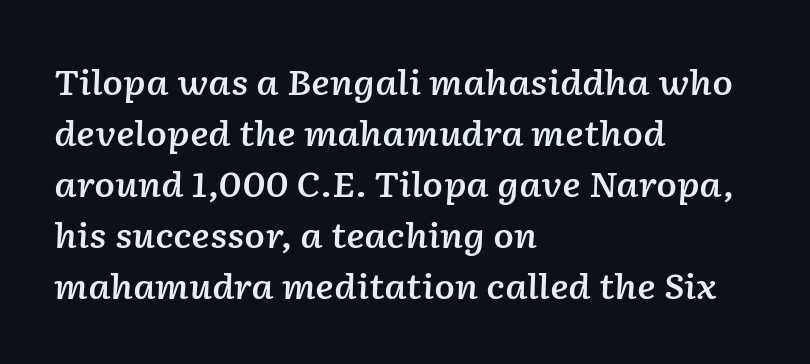
Q: Is the text bold? A: Semi-bold.
Q: Is the text italic (slanted)? A: Yes, it leans right by about 2 degrees.
Q: Is the text underlined? A: No.
Q: How is the paragraph aligned? A: Left-aligned.
Q: Is the spacing between letters normal or unusually wide? A: Normal.
Q: Is the spacing between lines tight, normal or loose? A: Normal.
Q: Width (condensed, normal, or wide)? A: Normal.
Q: Stroke contrast? A: Low.
Q: x-height? A: Medium.
Q: Monospaced? A: No.
